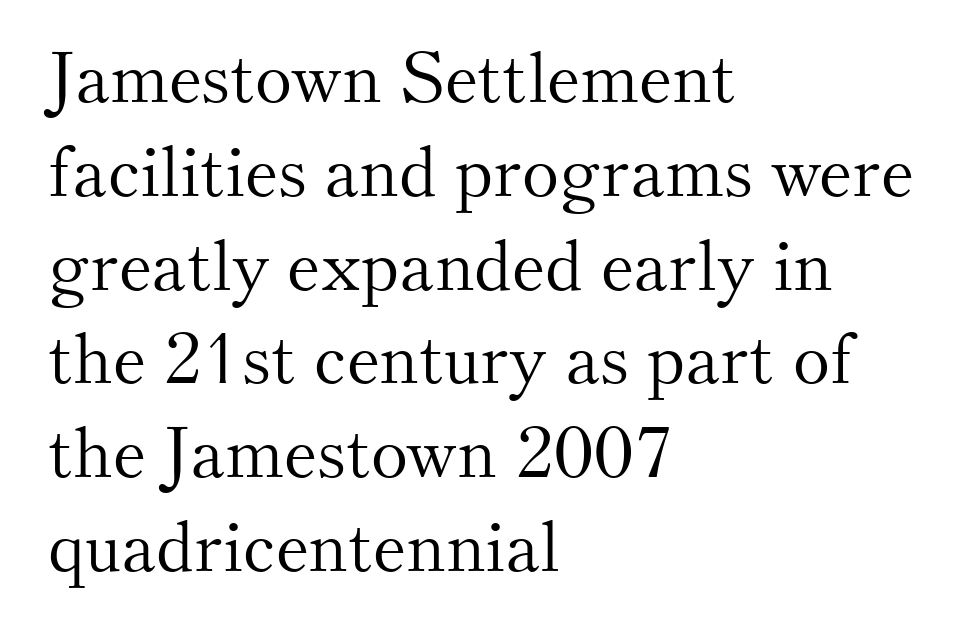
The image shows 70 px light serif type, upright; set left-aligned, normal line spacing (1.34x), normal letter spacing, not underlined; medium stroke contrast and a small x-height.
